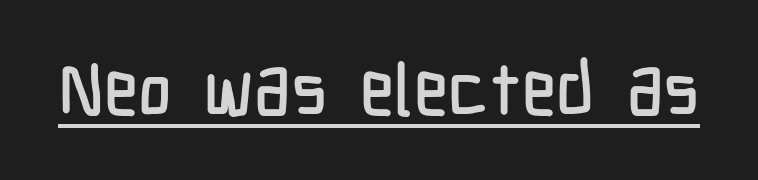
{"serif": "no", "italic": "no", "width": "condensed", "stroke_contrast": "low", "x_height": "medium", "monospaced": "no", "underline": "yes", "letter_spacing": "normal", "letter_spacing_em": 0.0, "glyph_px": 73}
